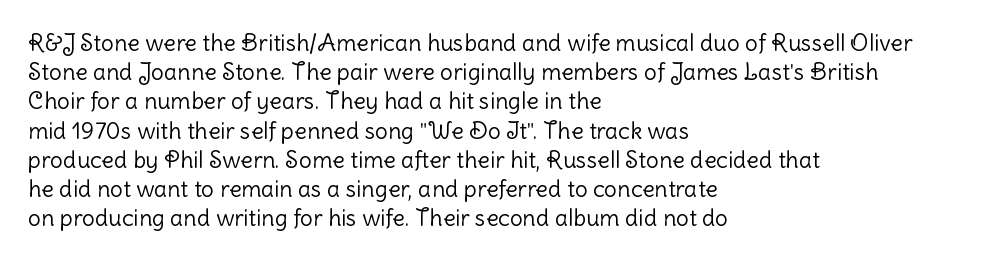
The image shows 23 px text type, upright; set left-aligned, normal line spacing (1.27x), normal letter spacing, not underlined.
